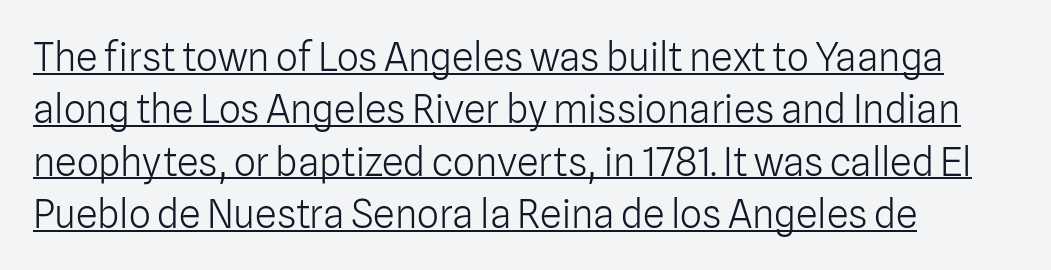
Underlined type. Line starts are locked; line ends wander. The type family on display is of the sans-serif kind. Upright lettering throughout.
